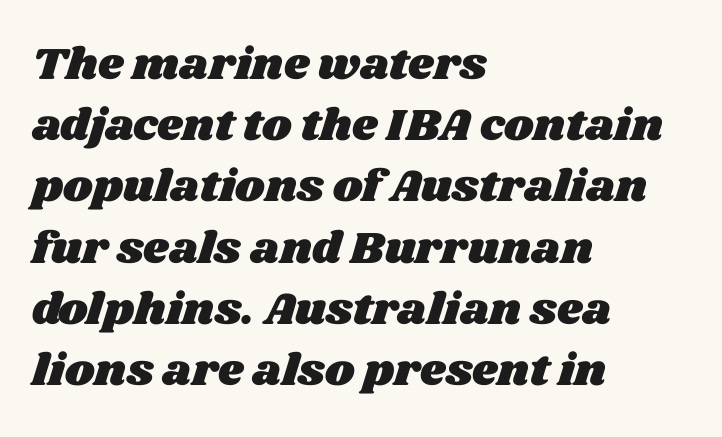
The passage shown has conventional tracking throughout. Left-aligned paragraph, ragged on the right. This sample has the flowing, uneven cadence of proportional lettering. A normal amount of white space separates one row of letters from the next. The space beneath each line is pristine and unruled.
